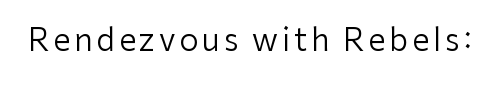
Q: Is the text bold? A: No.
Q: Is the text italic (slanted)? A: No, it is upright.
Q: Is the typeface a serif or a sans-serif typeface? A: Sans-serif.
Q: Is the text underlined? A: No.
Q: Width (condensed, normal, or wide)? A: Normal.
Q: Stroke contrast? A: Low.
Q: x-height? A: Medium.
Q: Monospaced? A: No.
